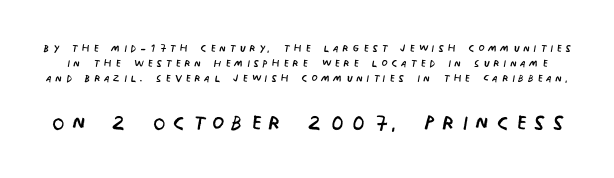
Is there much room between lines? No — they nearly touch. I'd call this a sans setting — the letters go barefoot. Size contrast runs from small at the top to large at the bottom.
